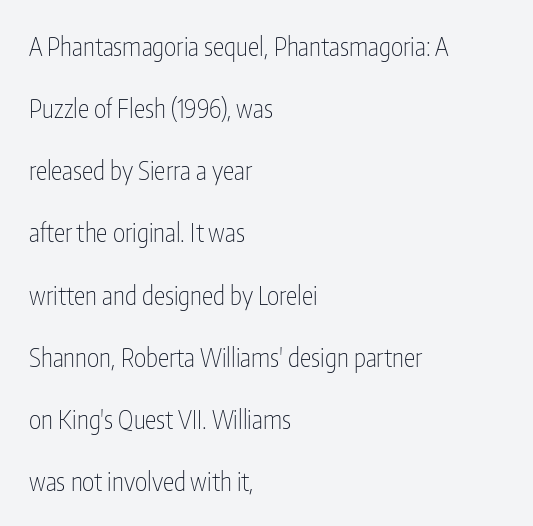
Q: Is the text bold? A: No.
Q: Is the text italic (slanted)? A: No, it is upright.
Q: Is the text underlined? A: No.
Q: How is the paragraph aligned? A: Left-aligned.
Q: Is the spacing between letters normal or unusually wide? A: Normal.
Q: Is the spacing between lines tight, normal or loose? A: Loose.
